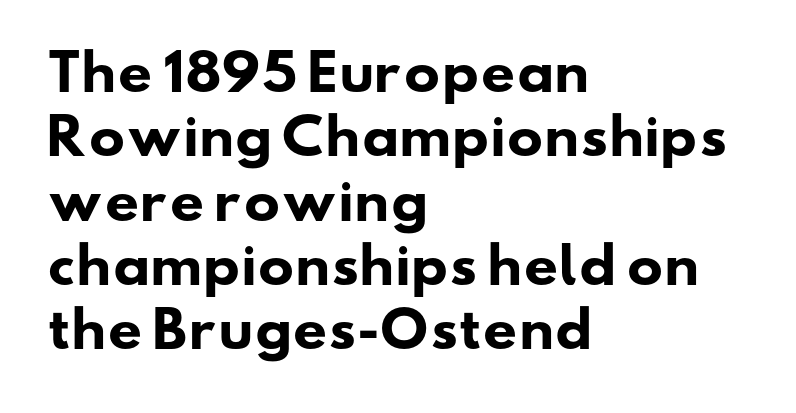
These lines are set flush left with a ragged right edge. A typesetter would call this zero additional tracking. This sample has the flowing, uneven cadence of proportional lettering. These lines are composed in type without serifs. Rule under the text: the space is simply empty. The passage shown stacks its lines at a standard gap.
